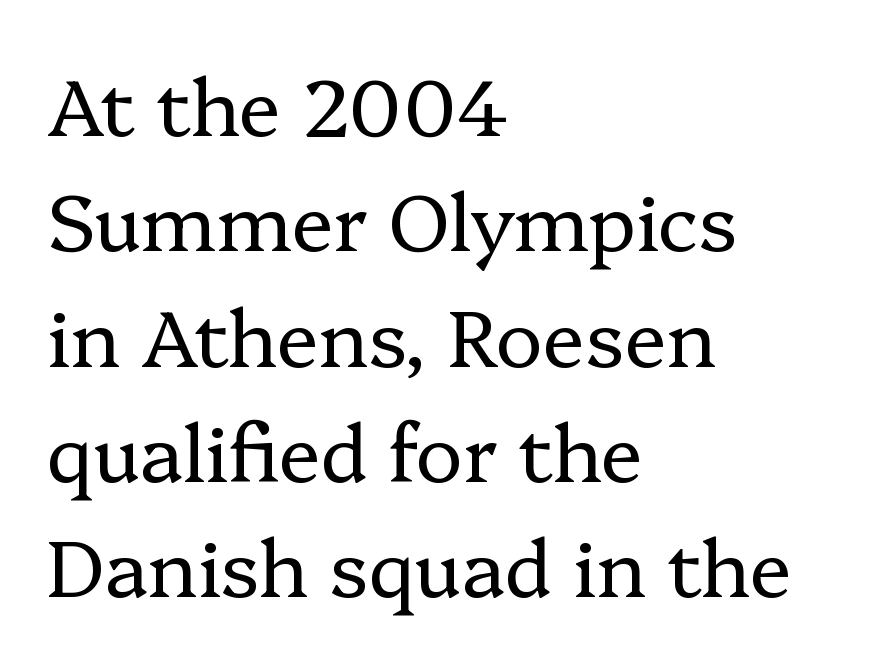
The image shows 79 px regular-weight serif type, upright; set left-aligned, normal line spacing (1.46x), normal letter spacing, not underlined; low stroke contrast and a medium x-height.
